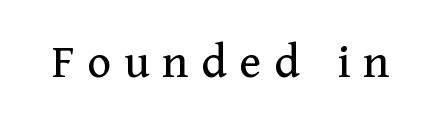
The image shows 51 px regular-weight serif type, upright; set unusually wide letter spacing (+0.25 em), not underlined; medium stroke contrast and a medium x-height.
